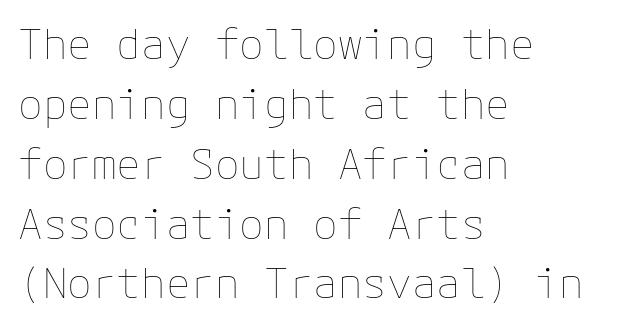
{"italic": "no", "bold": "no", "weight": "thin", "width": "normal", "stroke_contrast": "low", "x_height": "medium", "underline": "no", "align": "left", "line_spacing": "normal", "line_spacing_ratio": 1.46, "letter_spacing": "normal", "letter_spacing_em": 0.0, "glyph_px": 41}
